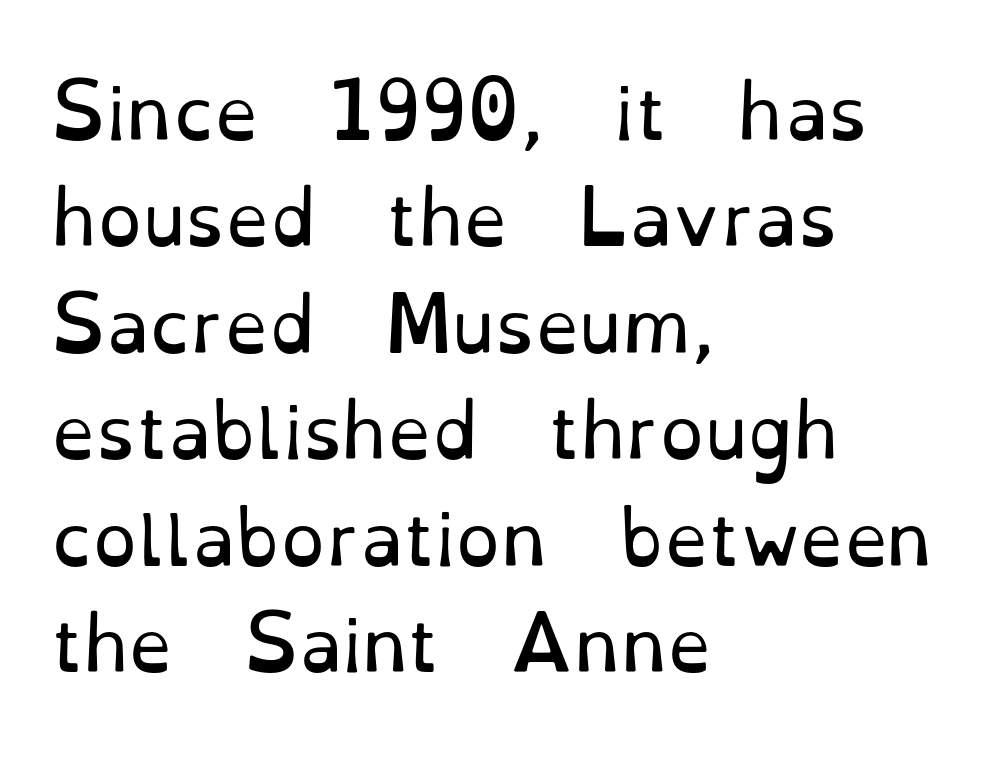
{"italic": "no", "bold": "no", "weight": "regular", "width": "normal", "stroke_contrast": "low", "x_height": "small", "monospaced": "no", "underline": "no", "align": "left", "line_spacing": "normal", "line_spacing_ratio": 1.5, "letter_spacing": "normal", "letter_spacing_em": 0.0, "glyph_px": 71}
